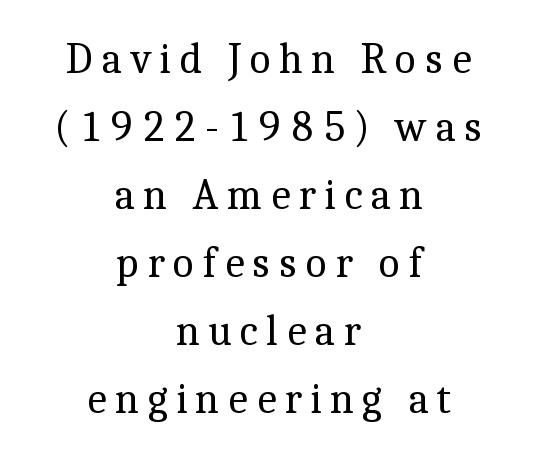
Q: Is the text bold? A: No.
Q: Is the text italic (slanted)? A: No, it is upright.
Q: Is the typeface a serif or a sans-serif typeface? A: Serif.
Q: Is the text underlined? A: No.
Q: How is the paragraph aligned? A: Centered.
Q: Is the spacing between lines tight, normal or loose? A: Normal.
Q: Width (condensed, normal, or wide)? A: Normal.
Q: x-height? A: Medium.
Q: Monospaced? A: No.
